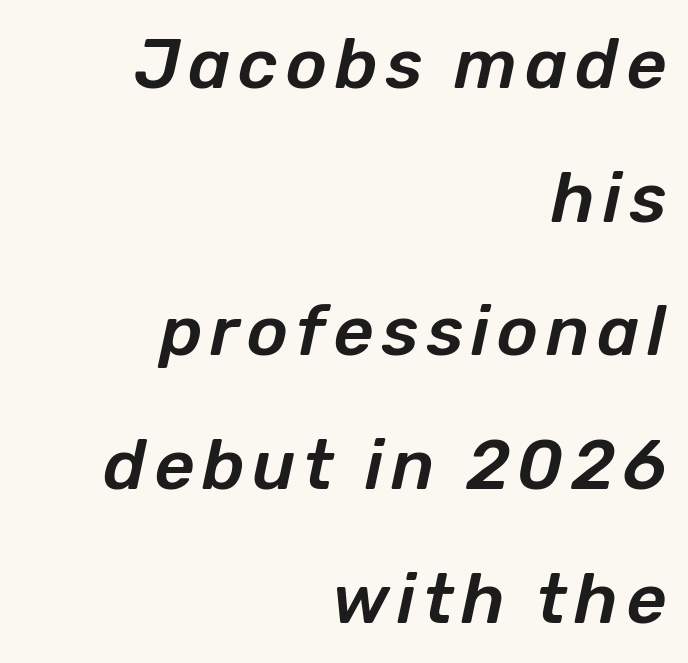
How would I describe the line gaps? Wide and relaxed. Style check: oblique. The passage shown is not underscored anywhere. These lines are set flush right with a ragged left edge.
